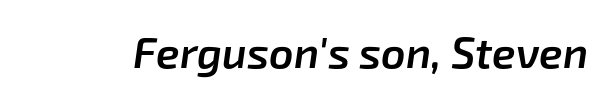
The type is set solid horizontally, with unmodified tracking. Just letters on the line, the space beneath them empty. The rendering uses a semibold face; strokes are thickened but not to full bold. Does the lettering tilt? It does — this is italic. Character widths vary here, with narrow letters taking less room than wide ones.
